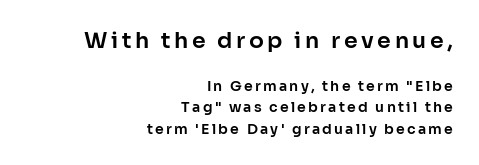
Q: Is the text italic (slanted)? A: No, it is upright.
Q: Is the text underlined? A: No.
Q: How is the paragraph aligned? A: Right-aligned.
Q: Is the spacing between lines tight, normal or loose? A: Normal.
Q: Which block of text is set in a larger size, the first (top) or the second (bottom)? A: The first (top) one.
